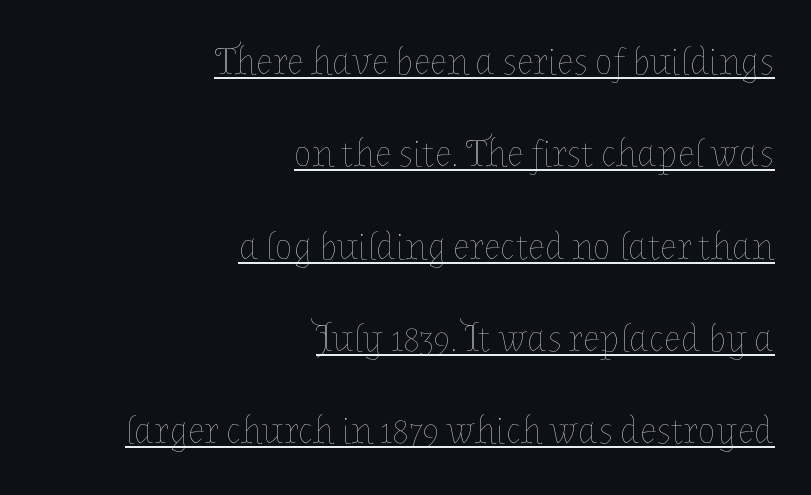
Each letter keeps its own natural width here, so spacing adapts to shape. Is the stroke heavy? The answer is a plain regular-or-lighter. The rendering keeps characters at their native spacing. This sample carries an underscore along the baseline area. Compared with typical paragraphs, the rows here are farther apart.
